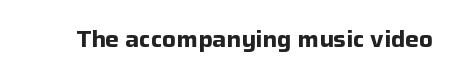
Notice how thick the strokes are: this is what a full bold looks like. In terms of letterspacing, this is plain default setting. The specimen omits any rule beneath the text block's lines. The lettering stays uniformly vertical, giving the passage a roman look.
